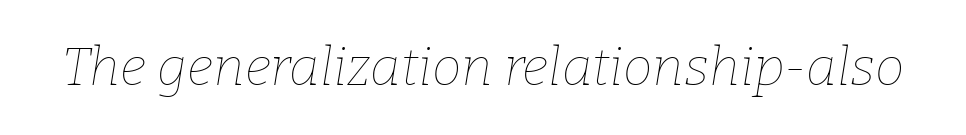
{"italic": "yes", "lean": "right", "slant_degrees": 9, "bold": "no", "weight": "thin", "width": "normal", "stroke_contrast": "low", "x_height": "medium", "monospaced": "no", "underline": "no", "letter_spacing": "normal", "letter_spacing_em": 0.0, "glyph_px": 53}
